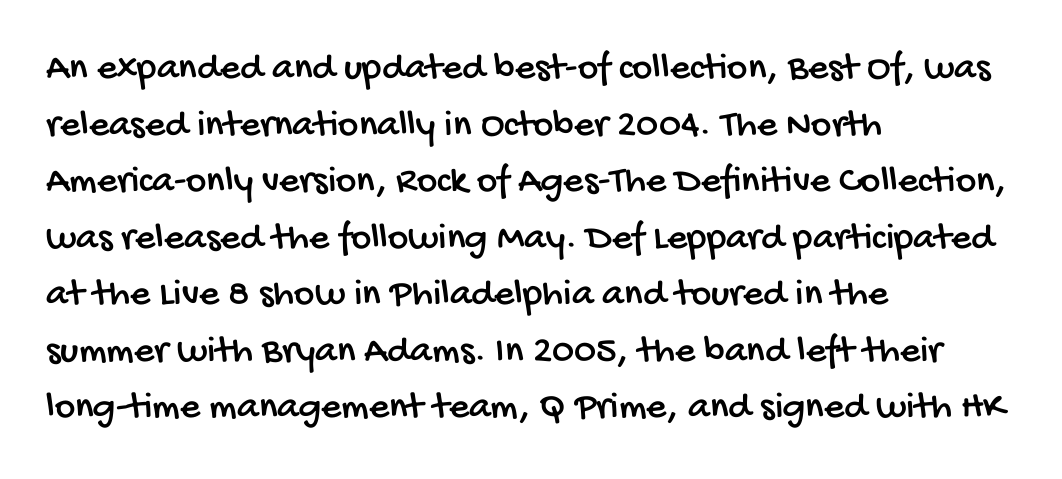
Q: Is the typeface a serif or a sans-serif typeface? A: Sans-serif.
Q: Is the text underlined? A: No.
Q: How is the paragraph aligned? A: Left-aligned.
Q: Is the spacing between letters normal or unusually wide? A: Normal.
Q: Is the spacing between lines tight, normal or loose? A: Normal.
Q: Width (condensed, normal, or wide)? A: Condensed.
Q: Stroke contrast? A: Low.
Q: x-height? A: Large.
Q: Monospaced? A: No.
